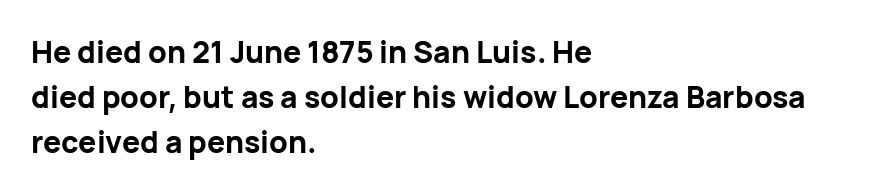
The image shows 30 px bold sans-serif type, upright; set left-aligned, normal line spacing (1.5x), normal letter spacing, not underlined; low stroke contrast and a medium x-height.
